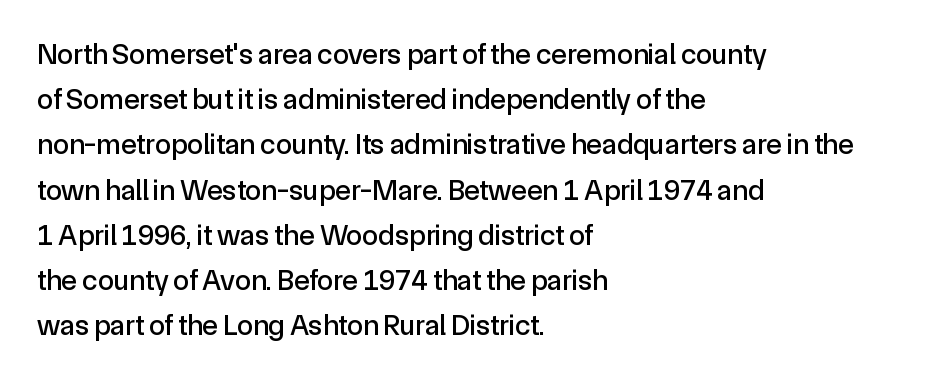
A sans-serif font was chosen for this passage. Visually the block forms a straight wall on the left and a jagged coastline on the right. You could not count columns in this text — the font is proportionally spaced. Summary of vertical rhythm: regular, with standard interline spacing. Posture: upright roman.
